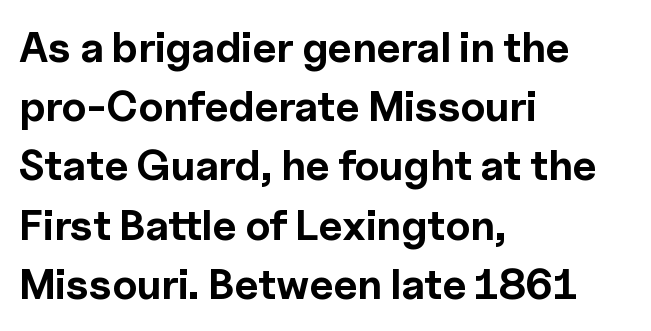
{"serif": "no", "italic": "no", "bold": "yes", "weight": "bold", "width": "normal", "x_height": "medium", "monospaced": "no", "underline": "no", "align": "left", "line_spacing": "normal", "line_spacing_ratio": 1.41, "letter_spacing": "normal", "letter_spacing_em": 0.0, "glyph_px": 42}
